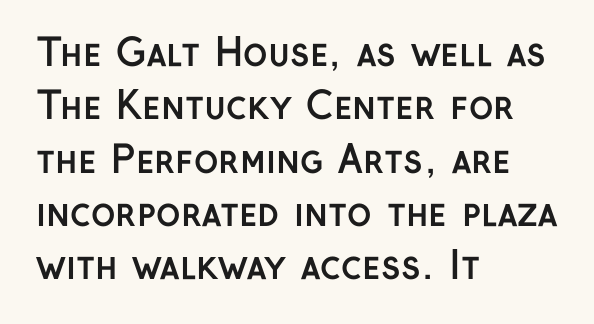
The typesetting leans heavy: a genuine bold. A roman cut, with each character standing at attention. The designer left line spacing at the default. Short and long lines alike share a common starting point at left.
